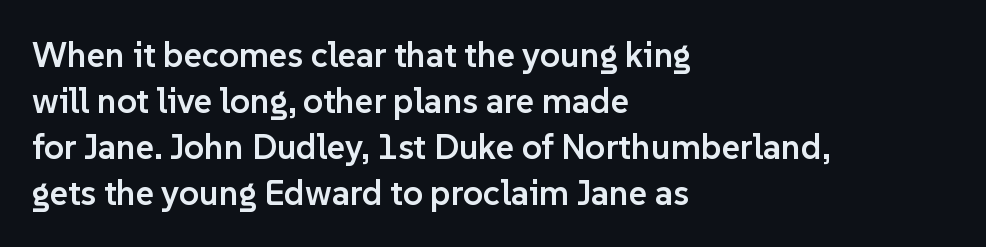
Which margin do the lines hug? The left one — the right edge is uneven. The passage shown has conventional tracking throughout. The letters stand straight up with perfectly vertical stems. As a designer I'd log this as weight 600, semibold. Spacing verdict: proportional, widths tailored to each character. The rows are spaced the way most documents space them.
